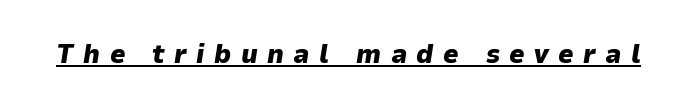
In terms of letterspacing, this is a distinctly airy, spread setting. Every word sits above its own underline. Characters are canted at an angle relative to the baseline's perpendicular. Compared with an ordinary text face, these strokes are far heavier — a full bold.
